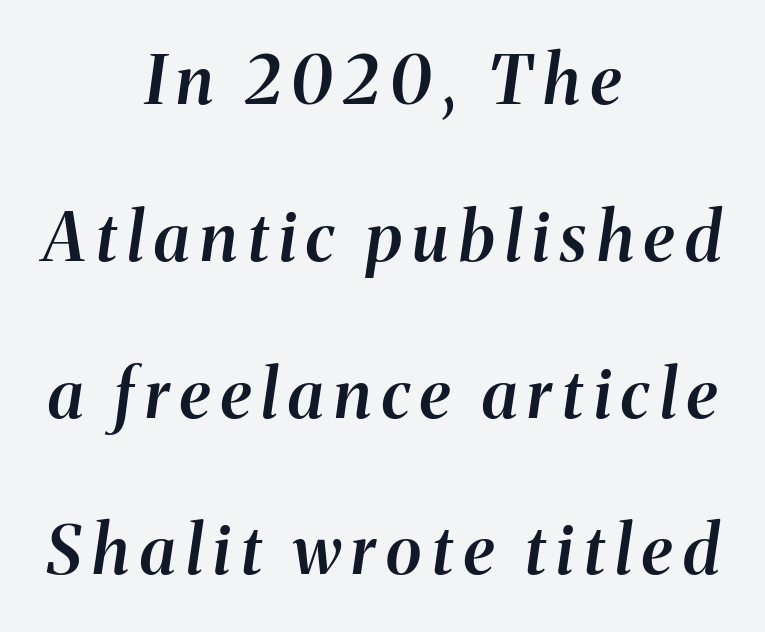
Typesetter's note: demi weight, one step under bold. Slant detected: the letters are inclined. Unmarked baselines from the first word to the last. Each letter keeps its own natural width here, so spacing adapts to shape. Compared with a flush-left layout, this one balances lines on the center instead.
